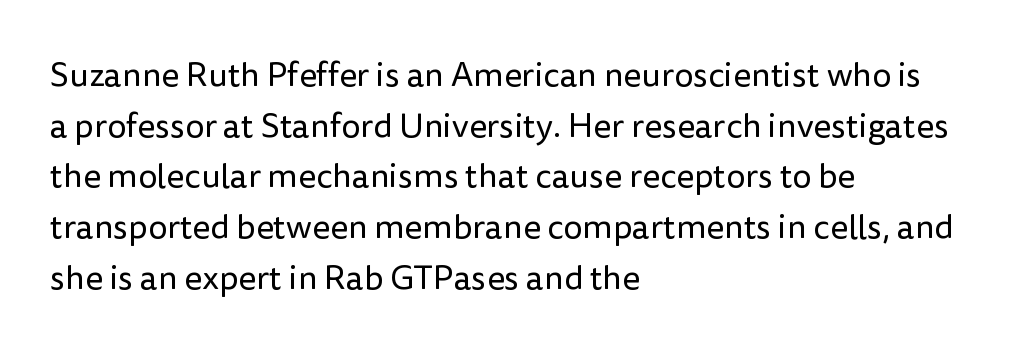
Beneath every word, the page is bare. The lines sit at an ordinary, default distance from one another. Think of a printed novel: that variable character pitch is what you see here. Observe the absence of serifs on each vertical stroke in this sample. Students, note that the glyphs here touch the page at normal intervals.
